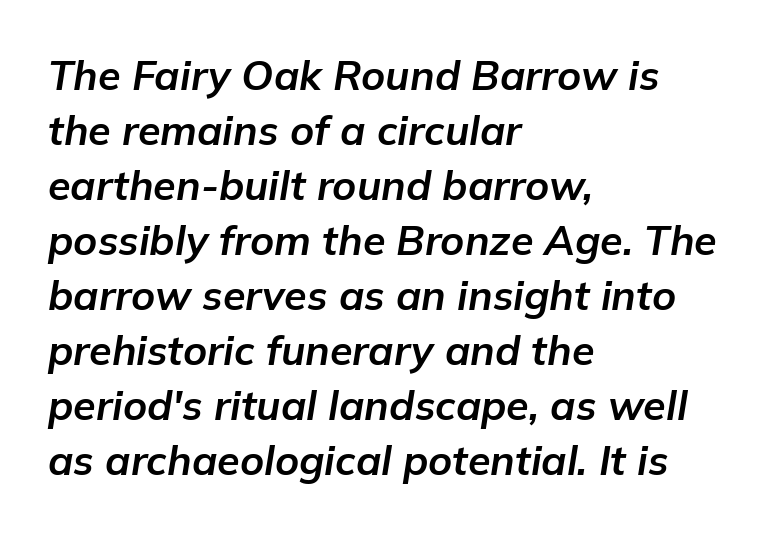
The image shows 41 px bold type, italic (leaning right); set left-aligned, normal line spacing (1.34x), normal letter spacing, not underlined; low stroke contrast and a medium x-height.
